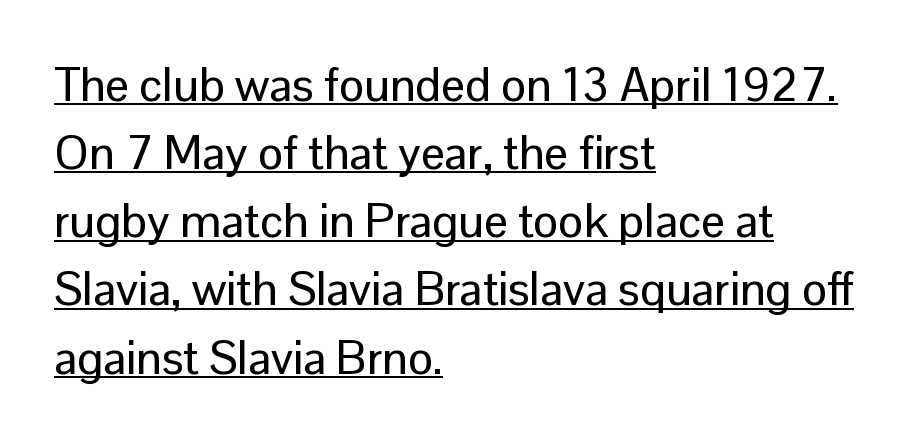
The type family on display is of the sans-serif kind. If you drew a ruler down the left edge, every line would touch it. When letters stand straight like this, we call the style roman or upright. The horizontal fit of the characters is conventional and even.
